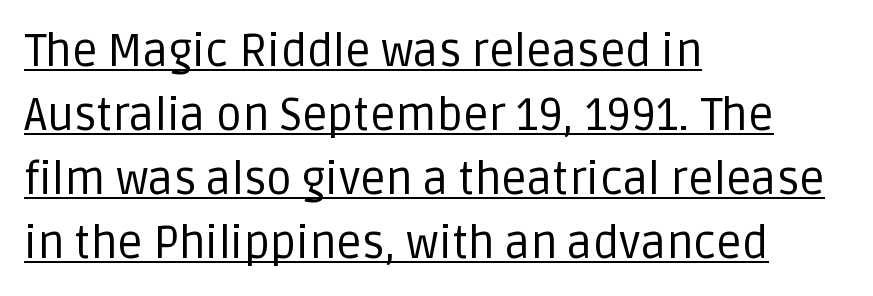
The image shows 45 px regular-weight sans-serif type, upright; set left-aligned, normal line spacing (1.42x), normal letter spacing, underlined; low stroke contrast and a large x-height.
